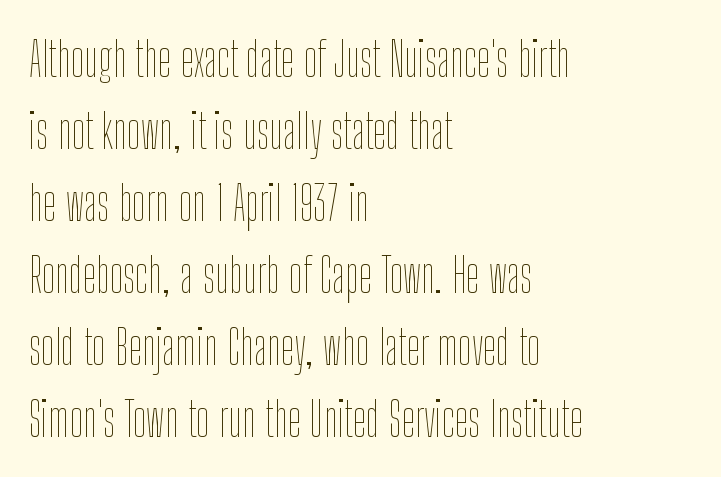
{"italic": "no", "bold": "no", "weight": "thin", "width": "condensed", "stroke_contrast": "low", "x_height": "medium", "monospaced": "no", "underline": "no", "align": "left", "line_spacing": "normal", "line_spacing_ratio": 1.5, "letter_spacing": "normal", "letter_spacing_em": 0.0, "glyph_px": 48}
